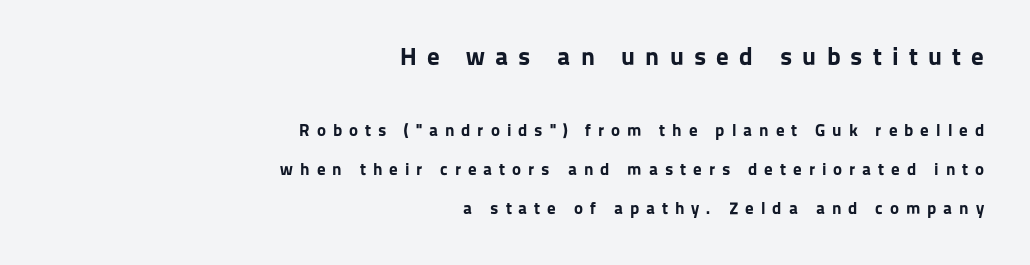
{"italic": "no", "bold": "yes", "underline": "no", "align": "right", "line_spacing": "loose", "line_spacing_ratio": 2.28, "letter_spacing": "wide", "letter_spacing_em": 0.41, "larger_block": "first", "size_ratio": 1.47, "glyph_px": 25}
